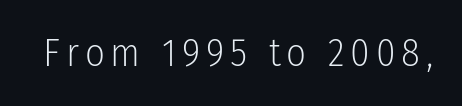
The image shows 39 px light, condensed sans-serif type, upright; set not underlined; low stroke contrast and a medium x-height.
